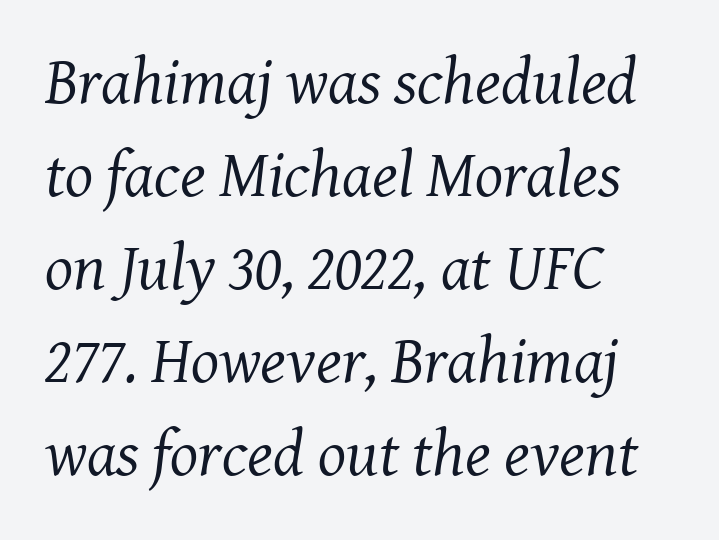
The image shows 66 px regular-weight serif type, italic (leaning right); set left-aligned, normal line spacing (1.41x), normal letter spacing, not underlined; medium stroke contrast and a medium x-height.
